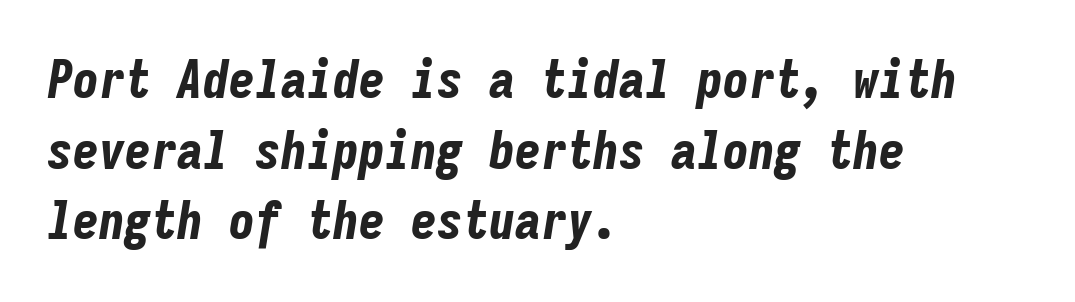
Is the type slanted? Yes — the strokes lean at a clear angle. A typesetter would call this monospace, since all characters share one set width. How heavy is the stroke? Heavy — this is a bold. Anything drawn beneath the words? Only blank space. The setting favours the left margin, as ordinary paragraphs usually do. Standard letterfit; no display-style spreading of the glyphs.
